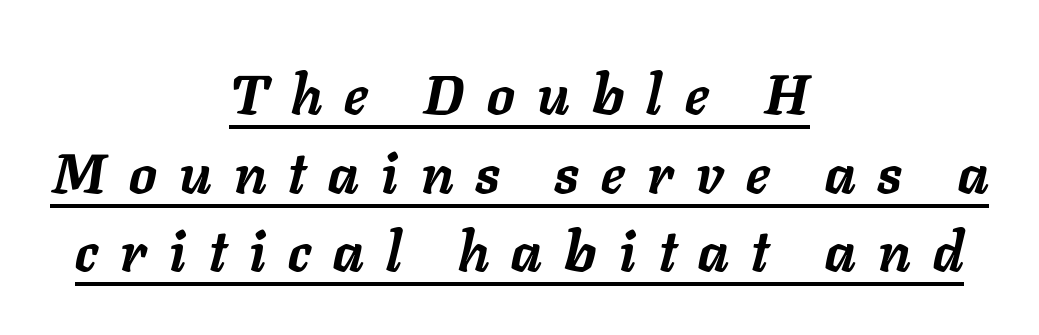
The image shows 55 px semibold type, italic (leaning right); set centered, normal line spacing (1.43x), unusually wide letter spacing (+0.41 em), underlined; low stroke contrast and a medium x-height.
